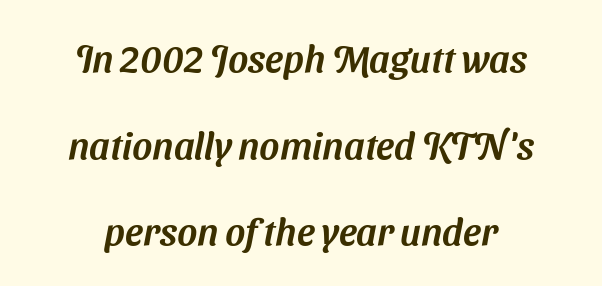
Q: Is the typeface a serif or a sans-serif typeface? A: Sans-serif.
Q: Is the text underlined? A: No.
Q: How is the paragraph aligned? A: Centered.
Q: Is the spacing between letters normal or unusually wide? A: Normal.
Q: Is the spacing between lines tight, normal or loose? A: Loose.
Q: Width (condensed, normal, or wide)? A: Normal.
Q: Stroke contrast? A: Medium.
Q: x-height? A: Medium.
Q: Monospaced? A: No.
